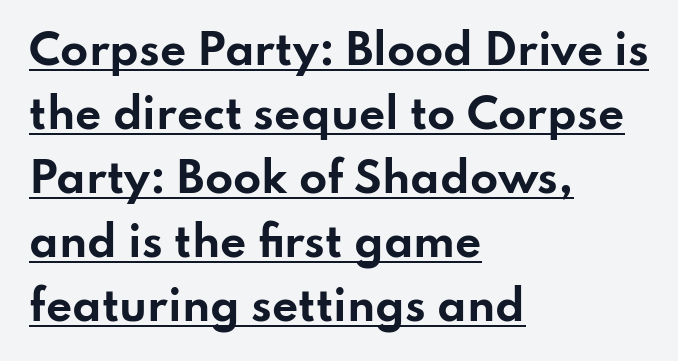
{"serif": "no", "italic": "no", "bold": "yes", "weight": "bold", "width": "wide", "stroke_contrast": "low", "x_height": "small", "monospaced": "no", "underline": "yes", "align": "left", "line_spacing": "normal", "line_spacing_ratio": 1.56, "letter_spacing": "normal", "letter_spacing_em": 0.0, "glyph_px": 41}
